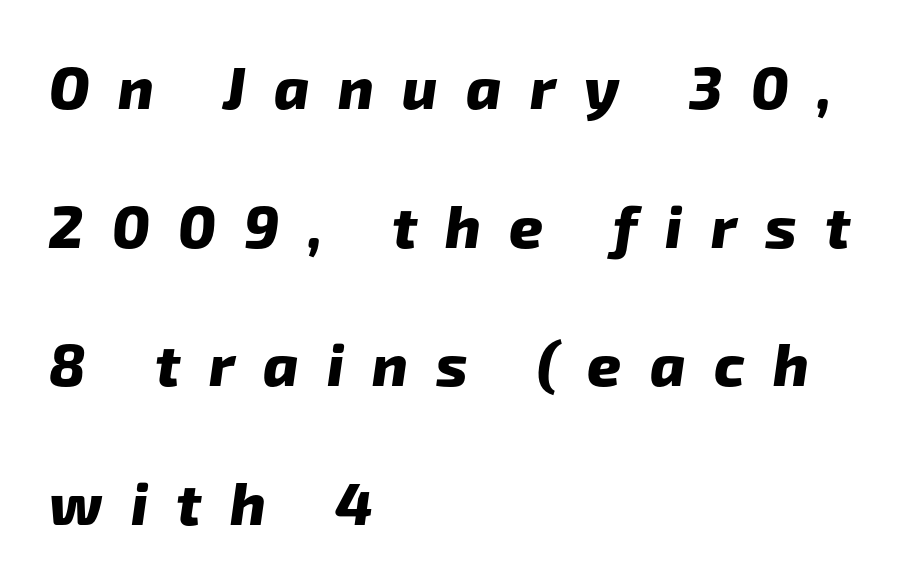
{"serif": "no", "bold": "yes", "weight": "heavy", "width": "normal", "stroke_contrast": "low", "x_height": "medium", "monospaced": "no", "underline": "no", "align": "left", "line_spacing": "loose", "line_spacing_ratio": 2.35, "letter_spacing": "wide", "letter_spacing_em": 0.48, "glyph_px": 59}
